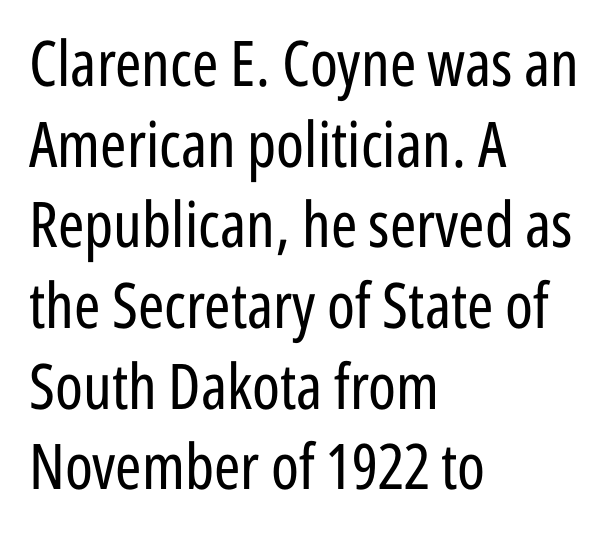
{"serif": "no", "italic": "no", "bold": "no", "weight": "regular", "width": "condensed", "stroke_contrast": "low", "x_height": "medium", "monospaced": "no", "underline": "no", "align": "left", "line_spacing": "normal", "line_spacing_ratio": 1.28, "letter_spacing": "normal", "letter_spacing_em": 0.0, "glyph_px": 63}
